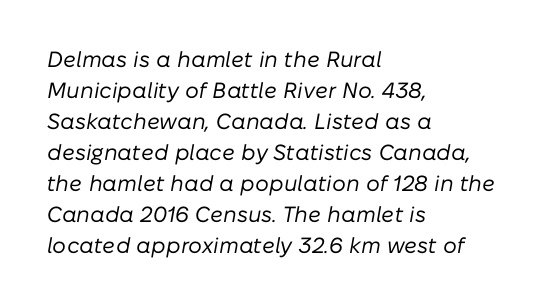
Every row of glyphs begins at an identical x-position on the left. Vertical spacing — default. Rule under the text: the space is simply empty. Tracking value appears to be zero — textbook default spacing.
